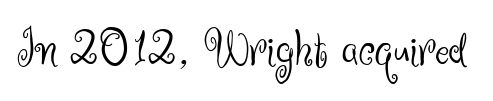
Q: Is the text bold? A: No.
Q: Is the text italic (slanted)? A: No, it is upright.
Q: Is the typeface a serif or a sans-serif typeface? A: Sans-serif.
Q: Is the text underlined? A: No.
Q: Is the spacing between letters normal or unusually wide? A: Normal.
Q: Width (condensed, normal, or wide)? A: Normal.
Q: Stroke contrast? A: Medium.
Q: x-height? A: Small.
Q: Monospaced? A: No.
